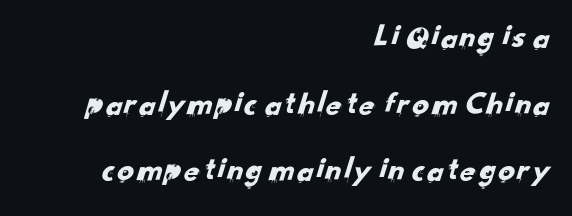
The image shows 33 px sans-serif type; set right-aligned, loose line spacing (2.02x), normal letter spacing, not underlined; low stroke contrast and a small x-height.
